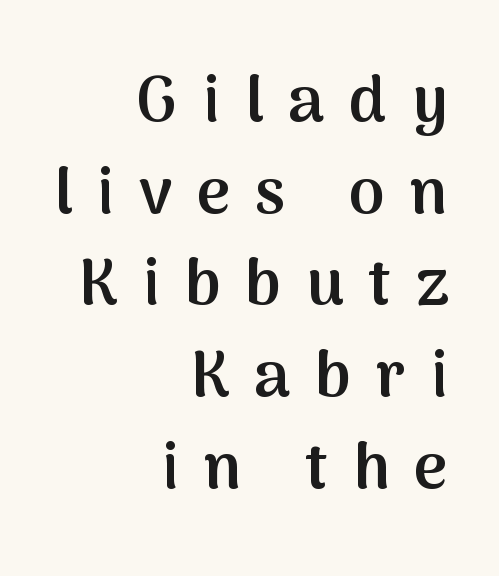
A somewhat darkened texture: the type is semibold rather than bold. The glyphs are unaccompanied by any horizontal stroke below them. Is there any slant? The stems are plumb. The type is letterspaced generously, with wide tracking. This sample has the flowing, uneven cadence of proportional lettering. The paragraph has a hard right edge and a soft left edge.
